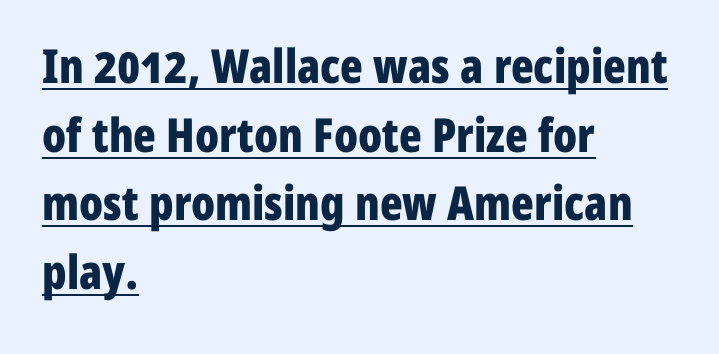
The passage is arranged the way most books set body copy — flush left. The designer left line spacing at the default. Is this a fixed-width face? No — the glyphs have proportional, varying widths. Students, note that the glyphs here touch the page at normal intervals. No italicization has been applied; the sample stays upright.
